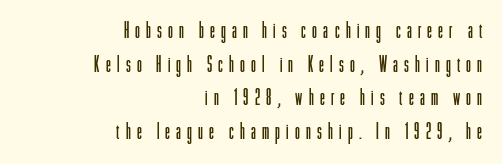
Q: Is the text bold? A: No.
Q: Is the text italic (slanted)? A: No, it is upright.
Q: Is the text underlined? A: No.
Q: How is the paragraph aligned? A: Right-aligned.
Q: Is the spacing between letters normal or unusually wide? A: Unusually wide.
Q: Is the spacing between lines tight, normal or loose? A: Normal.
